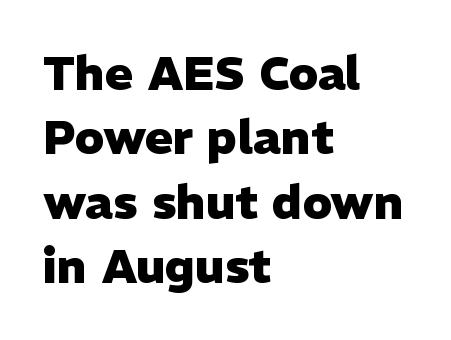
{"serif": "no", "italic": "no", "bold": "yes", "weight": "heavy", "width": "normal", "stroke_contrast": "low", "x_height": "medium", "monospaced": "no", "underline": "no", "align": "left", "line_spacing": "normal", "line_spacing_ratio": 1.37, "letter_spacing": "normal", "letter_spacing_em": 0.0, "glyph_px": 47}
